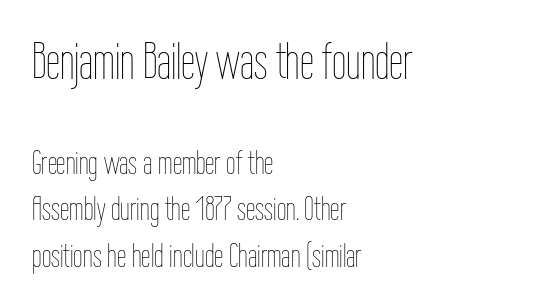
Of the two passages, the one on top uses the larger point size. These lines sit exactly where default settings would place them. Does the copy run flush right? No — it runs flush left. Tall strokes in this sample are plumb rather than angled.
